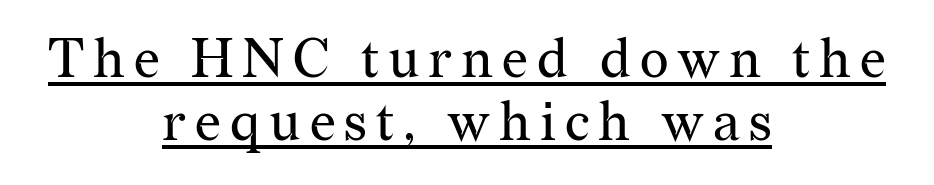
This is serif lettering, the kind often seen in printed books. The letters advance in unequal steps, a hallmark of proportional type. The face used here appears with an underline applied. Quick note: not italic, upright. The lines are quadded center.
